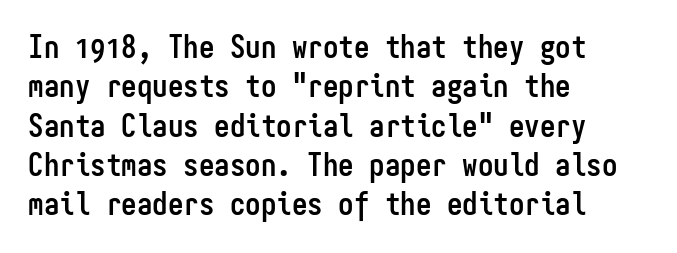
A student would call this left alignment; a typographer would say flush left, rag right. The tracking reads as untouched default to a designer's eye. The designer went with a sans here, leaving each stem footless. Normally led — the rows are evenly, conventionally spaced. Is the type bold? Yes — the strokes are clearly thick and heavy. Decoration check: the copy has no underline.
